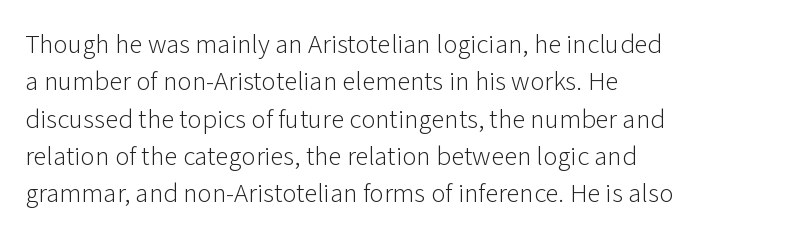
Q: Is the text bold? A: No.
Q: Is the text italic (slanted)? A: No, it is upright.
Q: Is the text underlined? A: No.
Q: How is the paragraph aligned? A: Left-aligned.
Q: Is the spacing between letters normal or unusually wide? A: Normal.
Q: Is the spacing between lines tight, normal or loose? A: Normal.
